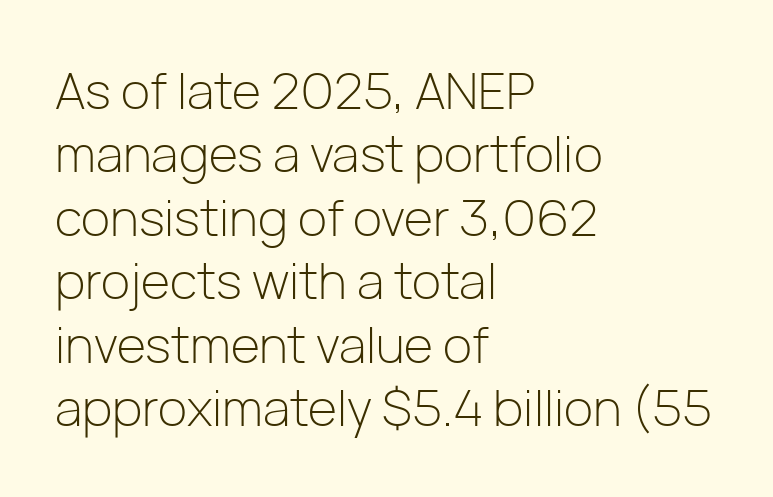
Q: Is the text bold? A: No.
Q: Is the text italic (slanted)? A: No, it is upright.
Q: Is the typeface a serif or a sans-serif typeface? A: Sans-serif.
Q: Is the text underlined? A: No.
Q: How is the paragraph aligned? A: Left-aligned.
Q: Is the spacing between letters normal or unusually wide? A: Normal.
Q: Is the spacing between lines tight, normal or loose? A: Normal.
Q: Width (condensed, normal, or wide)? A: Normal.
Q: Stroke contrast? A: Low.
Q: x-height? A: Medium.
Q: Monospaced? A: No.
